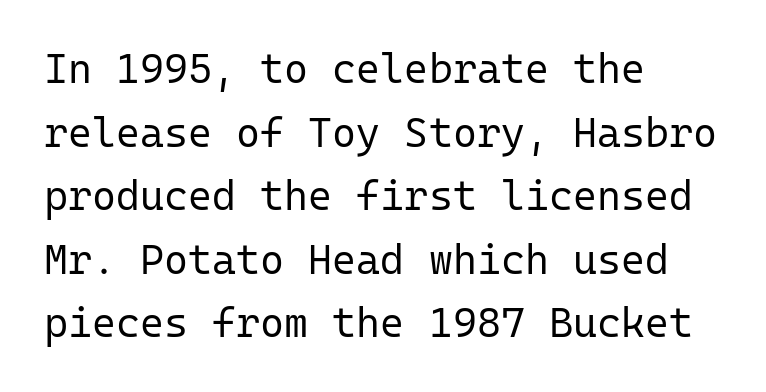
The image shows 41 px regular-weight sans-serif type, upright, monospaced; set left-aligned, normal line spacing (1.55x), normal letter spacing, not underlined; low stroke contrast and a medium x-height.
